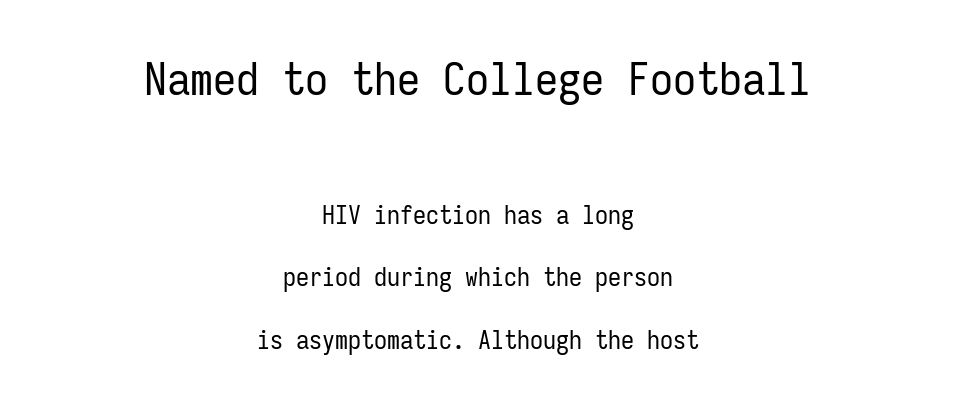
The image shows 46 px regular-weight, condensed sans-serif type, upright, monospaced; set centered, loose line spacing (2.41x), normal letter spacing, not underlined; the first (top) block is 1.77x larger; low stroke contrast and a medium x-height.
